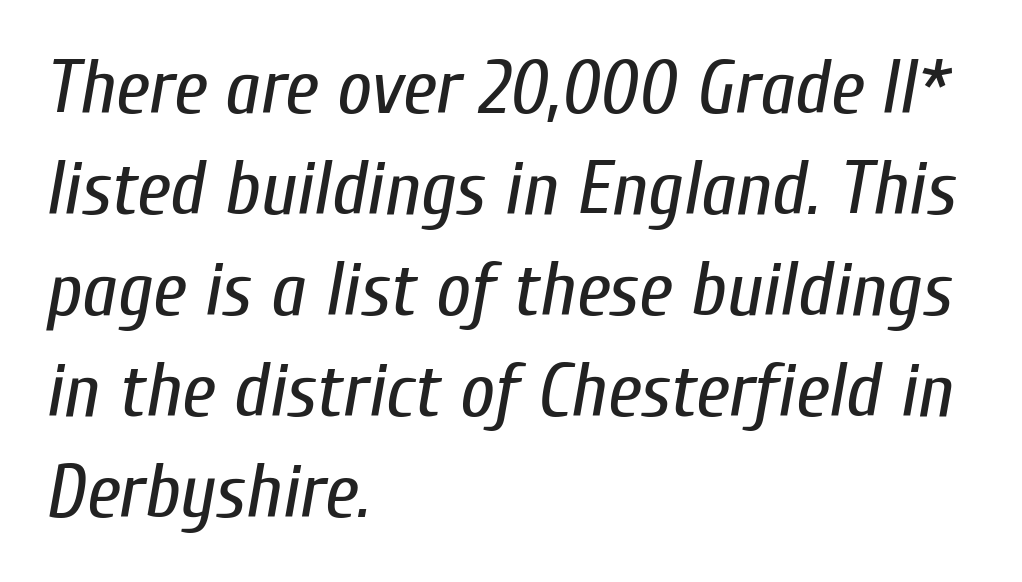
{"italic": "yes", "lean": "right", "slant_degrees": 10, "bold": "no", "weight": "regular", "width": "condensed", "stroke_contrast": "low", "x_height": "medium", "monospaced": "no", "underline": "no", "align": "left", "line_spacing": "normal", "line_spacing_ratio": 1.33, "letter_spacing": "normal", "letter_spacing_em": 0.0, "glyph_px": 76}
